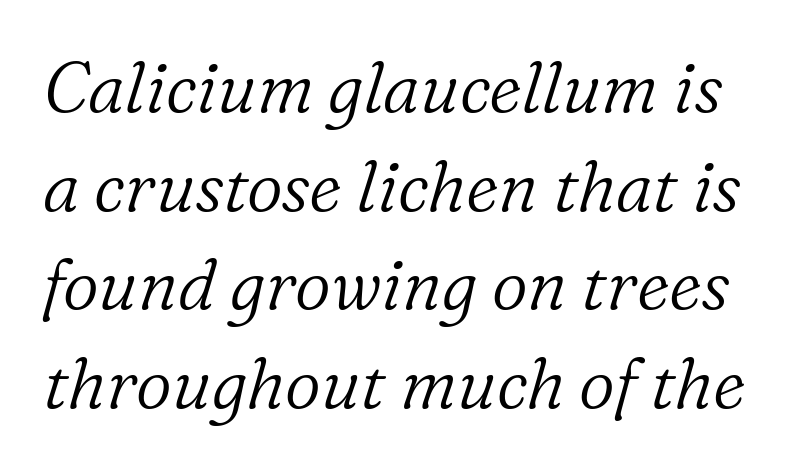
Weight class: somewhere from thin through regular. Classification — serif. The rendering keeps characters at their native spacing. Think of a printed novel: that variable character pitch is what you see here.
